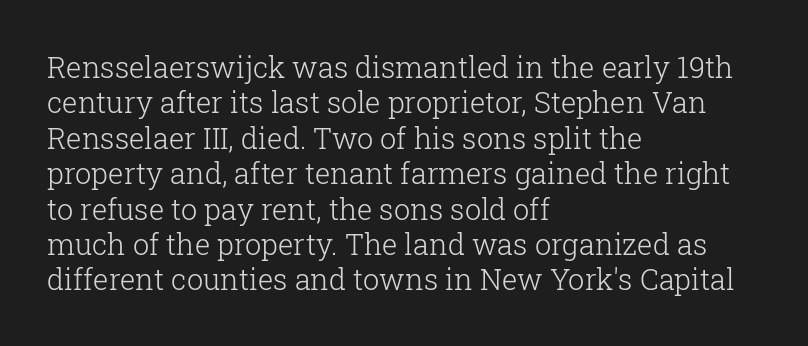
The image shows 29 px light serif type, upright; set left-aligned, line spacing 1.22x, normal letter spacing, not underlined; low stroke contrast and a medium x-height.
